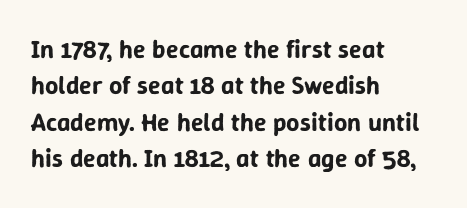
{"italic": "no", "underline": "no", "align": "left", "line_spacing": "normal", "line_spacing_ratio": 1.4, "letter_spacing": "normal", "letter_spacing_em": 0.0, "glyph_px": 26}
